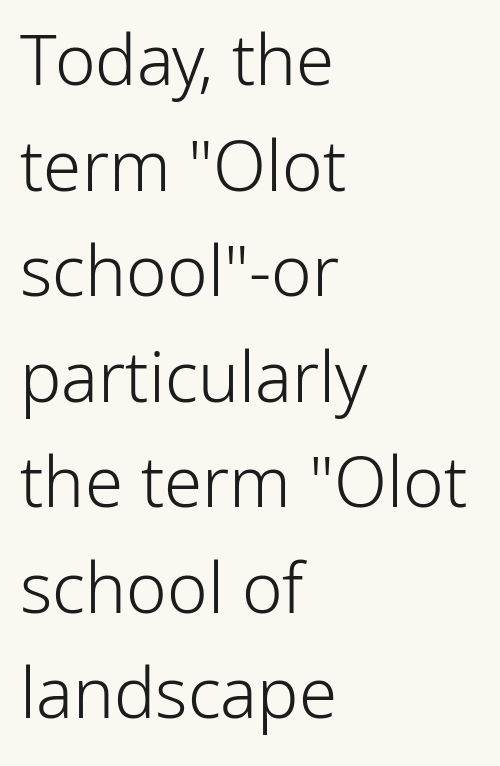
The rows are spaced the way most documents space them. The face used here is proportionally spaced, like ordinary book or web type. No extra tracking has been applied to these lines. Weight class: somewhere from thin through regular.
